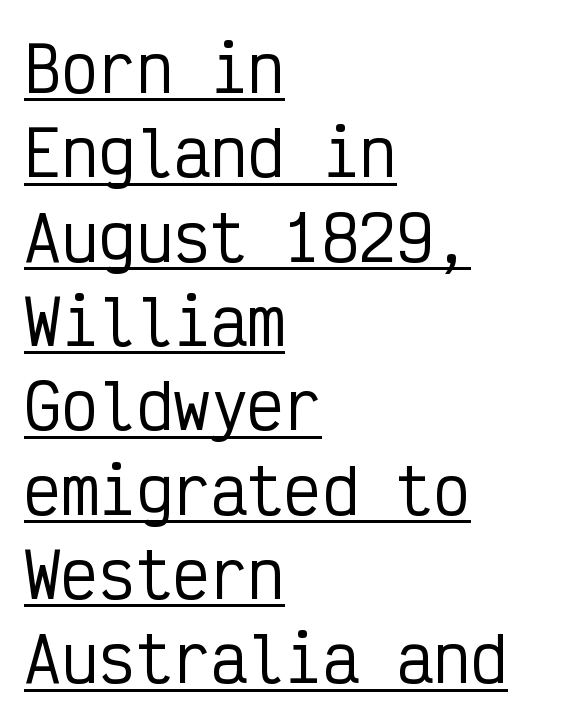
Q: Is the text italic (slanted)? A: No, it is upright.
Q: Is the typeface a serif or a sans-serif typeface? A: Sans-serif.
Q: Is the text underlined? A: Yes.
Q: How is the paragraph aligned? A: Left-aligned.
Q: Is the spacing between letters normal or unusually wide? A: Normal.
Q: Is the spacing between lines tight, normal or loose? A: Normal.
Q: Width (condensed, normal, or wide)? A: Condensed.
Q: Stroke contrast? A: Low.
Q: x-height? A: Medium.
Q: Monospaced? A: Yes.
